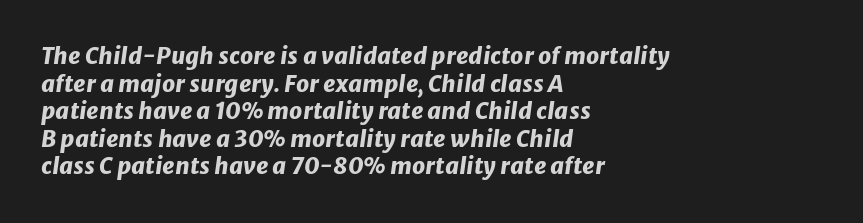
Compared with typical body copy, the letter spacing here is the same. The lines are quadded left. Strong, thick strokes mark this as bold type. The space directly below the letters is spotless.
